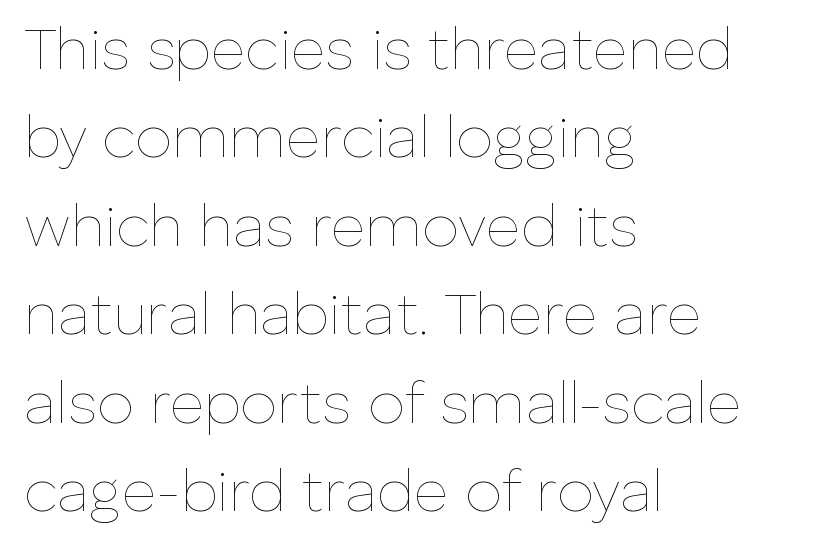
{"italic": "no", "bold": "no", "weight": "thin", "width": "normal", "stroke_contrast": "low", "x_height": "medium", "monospaced": "no", "underline": "no", "align": "left", "line_spacing": "normal", "line_spacing_ratio": 1.5, "letter_spacing": "normal", "letter_spacing_em": 0.0, "glyph_px": 59}
